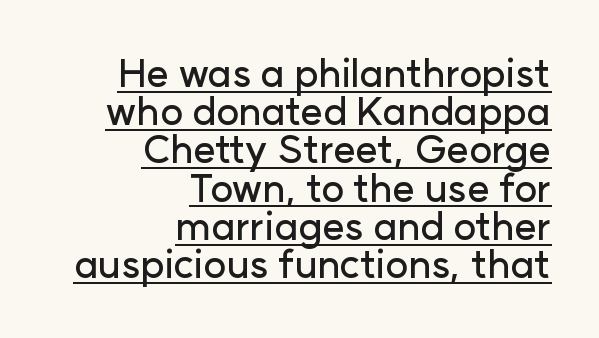
Q: Is the text italic (slanted)? A: No, it is upright.
Q: Is the typeface a serif or a sans-serif typeface? A: Sans-serif.
Q: Is the text underlined? A: Yes.
Q: How is the paragraph aligned? A: Right-aligned.
Q: Is the spacing between letters normal or unusually wide? A: Normal.
Q: Is the spacing between lines tight, normal or loose? A: Tight.
Q: Width (condensed, normal, or wide)? A: Normal.
Q: Stroke contrast? A: Low.
Q: x-height? A: Medium.
Q: Monospaced? A: No.
